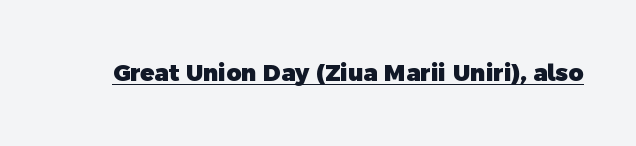
The image shows 23 px bold type; set normal letter spacing, underlined.
